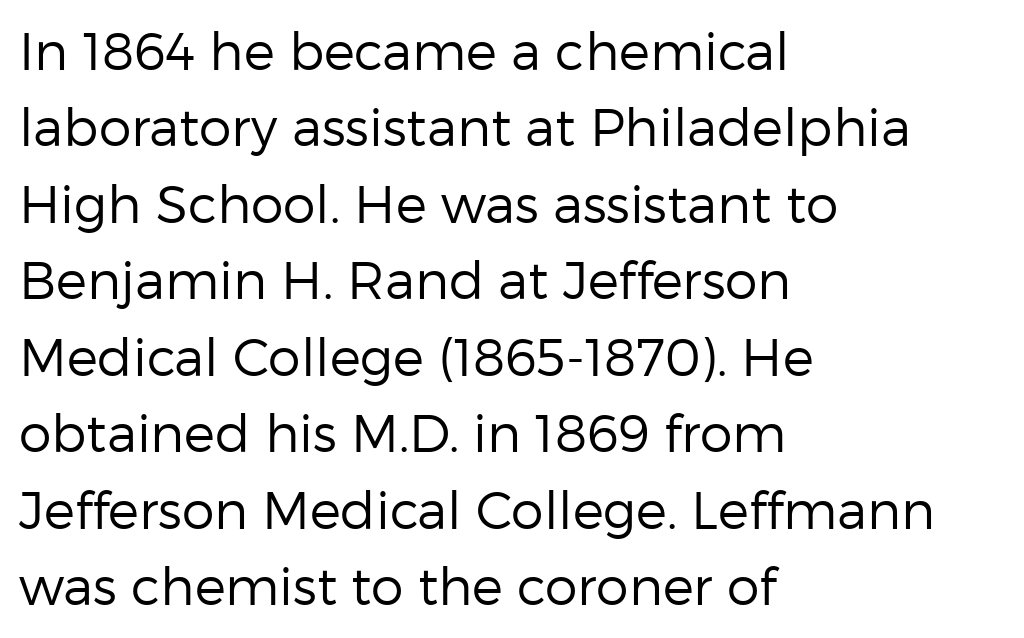
The lettering stays uniformly vertical, giving the passage a roman look. Stroke terminals: plain, sans-serif. Horizontal alignment here is leftward, the default for most running prose. Each word holds together tightly as a unit, with standard inter-letter gaps.
